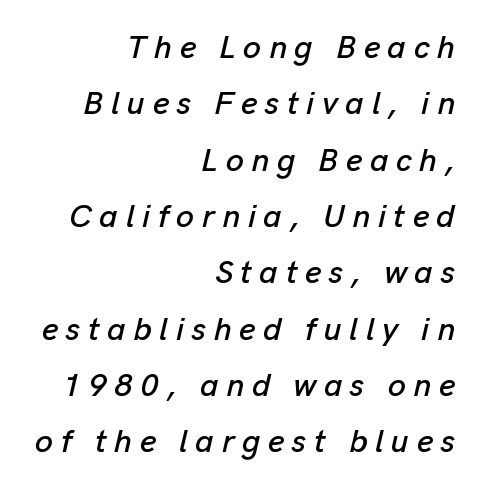
Q: Is the text italic (slanted)? A: Yes, it leans right by about 13 degrees.
Q: Is the text underlined? A: No.
Q: How is the paragraph aligned? A: Right-aligned.
Q: Is the spacing between letters normal or unusually wide? A: Unusually wide.
Q: Width (condensed, normal, or wide)? A: Normal.
Q: Stroke contrast? A: Low.
Q: x-height? A: Medium.
Q: Monospaced? A: No.
